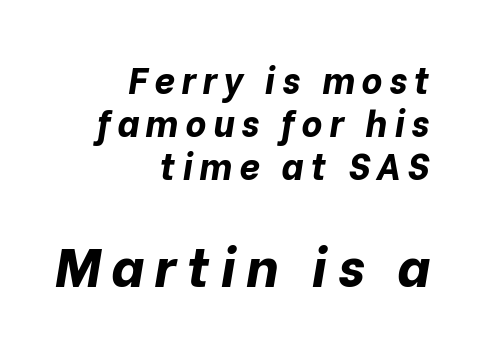
{"italic": "yes", "lean": "right", "slant_degrees": 10, "bold": "yes", "weight": "bold", "width": "normal", "stroke_contrast": "low", "x_height": "medium", "monospaced": "no", "underline": "no", "align": "right", "line_spacing_ratio": 1.19, "larger_block": "second", "size_ratio": 1.5, "glyph_px": 54}
